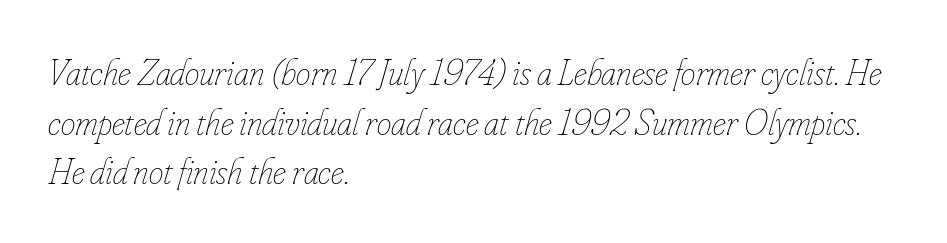
Q: Is the text bold? A: No.
Q: Is the text italic (slanted)? A: Yes, it leans right by about 16 degrees.
Q: Is the text underlined? A: No.
Q: How is the paragraph aligned? A: Left-aligned.
Q: Is the spacing between letters normal or unusually wide? A: Normal.
Q: Is the spacing between lines tight, normal or loose? A: Normal.
Q: Width (condensed, normal, or wide)? A: Condensed.
Q: Stroke contrast? A: Low.
Q: x-height? A: Small.
Q: Monospaced? A: No.
